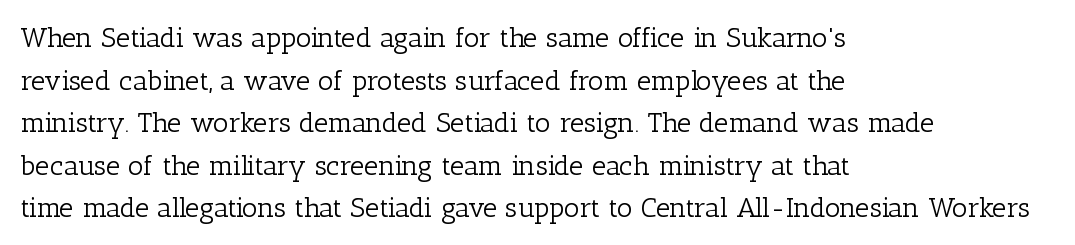
The image shows 28 px light serif type, upright; set left-aligned, normal line spacing (1.52x), normal letter spacing, not underlined; low stroke contrast and a medium x-height.
